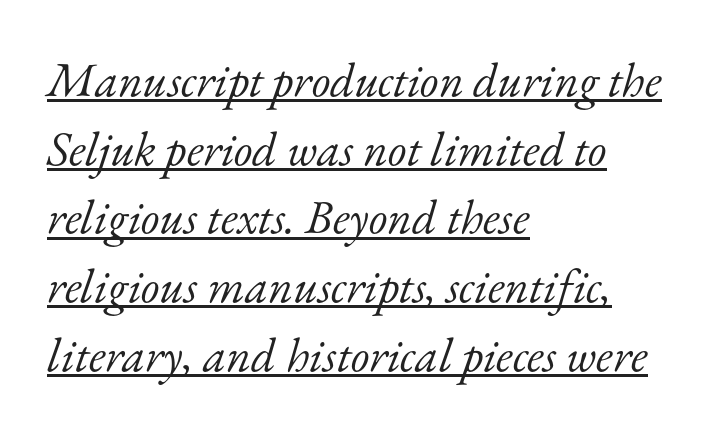
Slant detected: the letters are inclined. Yep, those are serifs on the letters. Letters have the restrained weight of plain body copy at most. Varying glyph widths throughout — classic text-font behaviour. The rendering uses a moderate line-height, typical for paragraphs.
